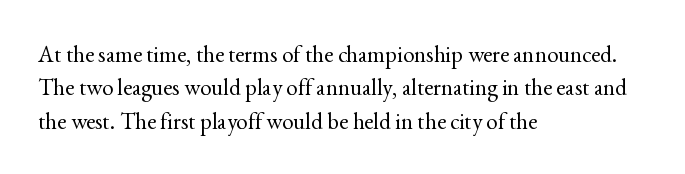
{"italic": "no", "bold": "no", "underline": "no", "align": "left", "line_spacing": "normal", "line_spacing_ratio": 1.45, "letter_spacing": "normal", "letter_spacing_em": 0.0, "glyph_px": 23}
